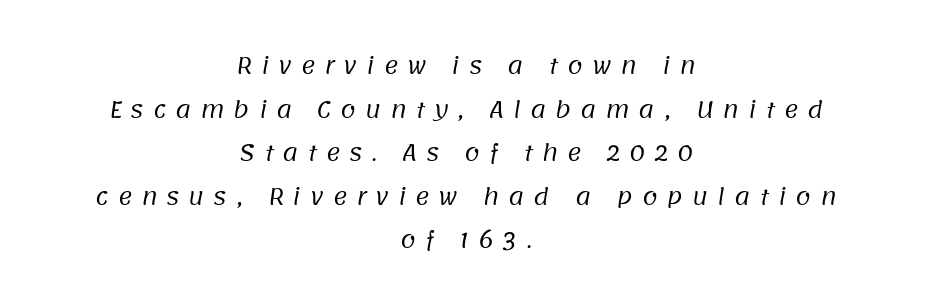
Q: Is the text bold? A: No.
Q: Is the text underlined? A: No.
Q: How is the paragraph aligned? A: Centered.
Q: Is the spacing between letters normal or unusually wide? A: Unusually wide.
Q: Is the spacing between lines tight, normal or loose? A: Loose.
